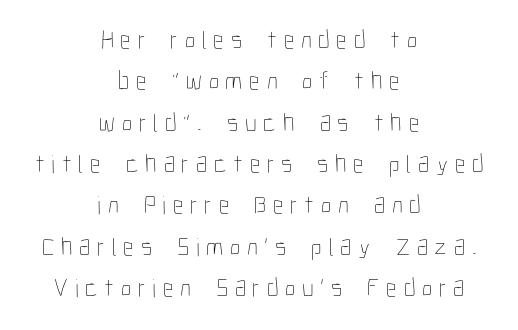
The image shows 26 px text type, upright; set centered, normal line spacing (1.59x), unusually wide letter spacing (+0.26 em), not underlined.
